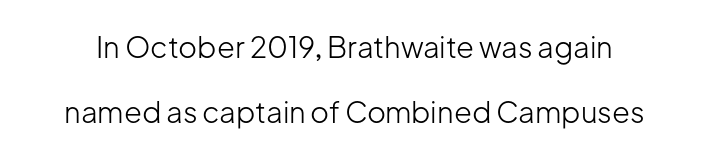
The image shows 29 px light sans-serif type, upright; set loose line spacing (2.24x), normal letter spacing, not underlined; low stroke contrast and a medium x-height.
